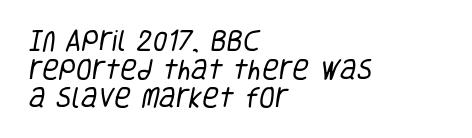
Every row of glyphs begins at an identical x-position on the left. Words appear dense and cohesive because spacing is normal. Decoration check: the copy has no underline. The strokes are not fattened; the text isn't bold.
